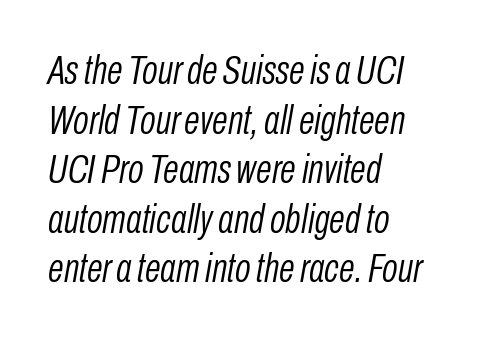
Each letter keeps its own natural width here, so spacing adapts to shape. Glyph-to-glyph distance matches everyday printed text. Line beginnings align vertically; line endings do not. When letters slant like this, we call the style italic. Descender tails drop into unmarked territory.
